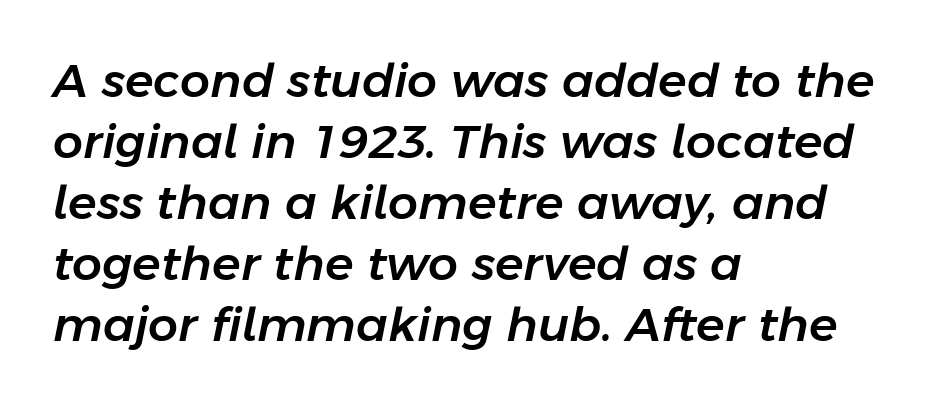
Q: Is the text italic (slanted)? A: Yes, it leans right by about 11 degrees.
Q: Is the text underlined? A: No.
Q: How is the paragraph aligned? A: Left-aligned.
Q: Is the spacing between letters normal or unusually wide? A: Normal.
Q: Is the spacing between lines tight, normal or loose? A: Normal.
Q: Width (condensed, normal, or wide)? A: Normal.
Q: Stroke contrast? A: Low.
Q: x-height? A: Medium.
Q: Monospaced? A: No.
